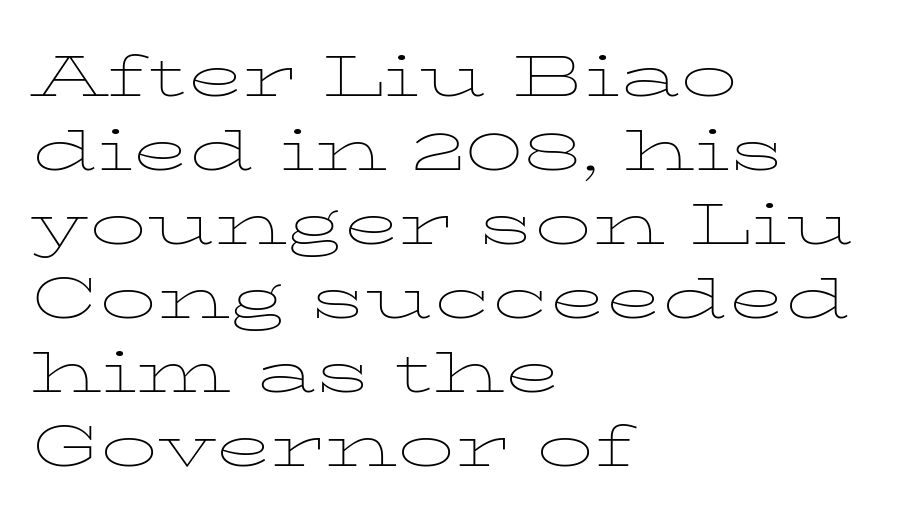
Q: Is the text bold? A: No.
Q: Is the text italic (slanted)? A: No, it is upright.
Q: Is the typeface a serif or a sans-serif typeface? A: Serif.
Q: Is the text underlined? A: No.
Q: How is the paragraph aligned? A: Left-aligned.
Q: Is the spacing between letters normal or unusually wide? A: Normal.
Q: Is the spacing between lines tight, normal or loose? A: Normal.
Q: Width (condensed, normal, or wide)? A: Wide.
Q: Stroke contrast? A: Low.
Q: x-height? A: Medium.
Q: Monospaced? A: No.
